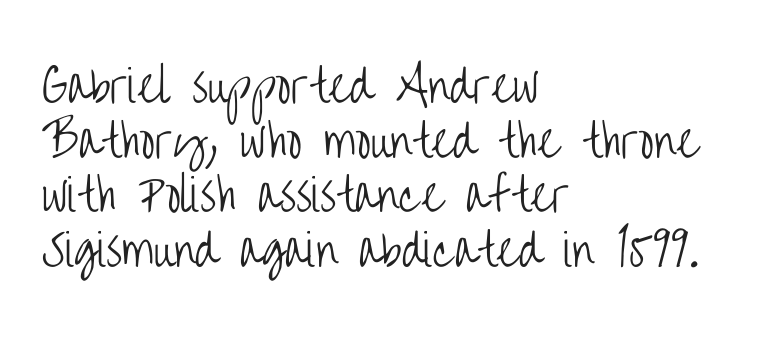
{"serif": "no", "italic": "no", "bold": "no", "weight": "light", "width": "condensed", "stroke_contrast": "low", "x_height": "large", "monospaced": "no", "underline": "no", "align": "left", "line_spacing_ratio": 1.24, "letter_spacing": "normal", "letter_spacing_em": 0.0, "glyph_px": 44}
